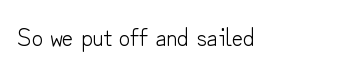
Q: Is the text bold? A: No.
Q: Is the text italic (slanted)? A: No, it is upright.
Q: Is the text underlined? A: No.
Q: Is the spacing between letters normal or unusually wide? A: Normal.
